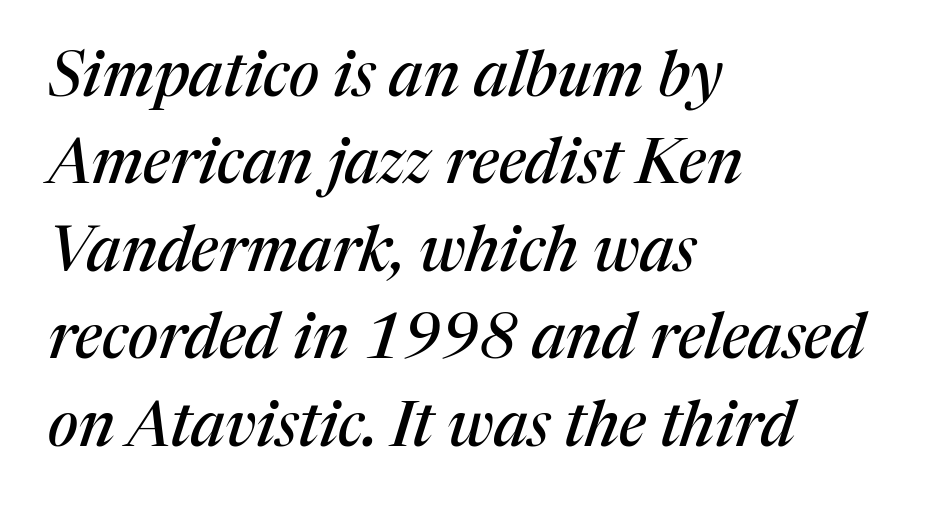
Q: Is the text italic (slanted)? A: Yes, it leans right by about 17 degrees.
Q: Is the typeface a serif or a sans-serif typeface? A: Serif.
Q: Is the text underlined? A: No.
Q: How is the paragraph aligned? A: Left-aligned.
Q: Is the spacing between letters normal or unusually wide? A: Normal.
Q: Is the spacing between lines tight, normal or loose? A: Normal.
Q: Width (condensed, normal, or wide)? A: Normal.
Q: Stroke contrast? A: Medium.
Q: x-height? A: Medium.
Q: Monospaced? A: No.
